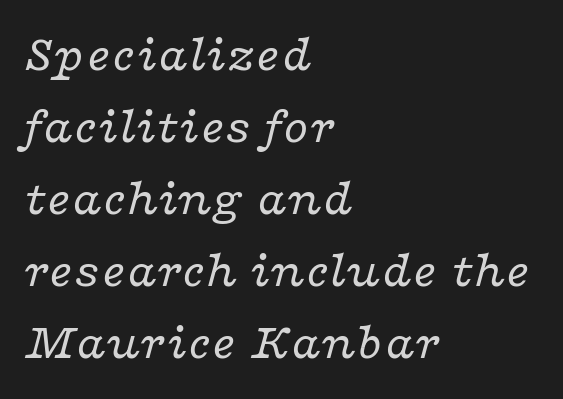
Q: Is the text bold? A: No.
Q: Is the text italic (slanted)? A: Yes, it leans right by about 16 degrees.
Q: Is the typeface a serif or a sans-serif typeface? A: Serif.
Q: Is the text underlined? A: No.
Q: How is the paragraph aligned? A: Left-aligned.
Q: Is the spacing between letters normal or unusually wide? A: Normal.
Q: Is the spacing between lines tight, normal or loose? A: Normal.
Q: Width (condensed, normal, or wide)? A: Wide.
Q: Stroke contrast? A: Low.
Q: x-height? A: Medium.
Q: Monospaced? A: No.
